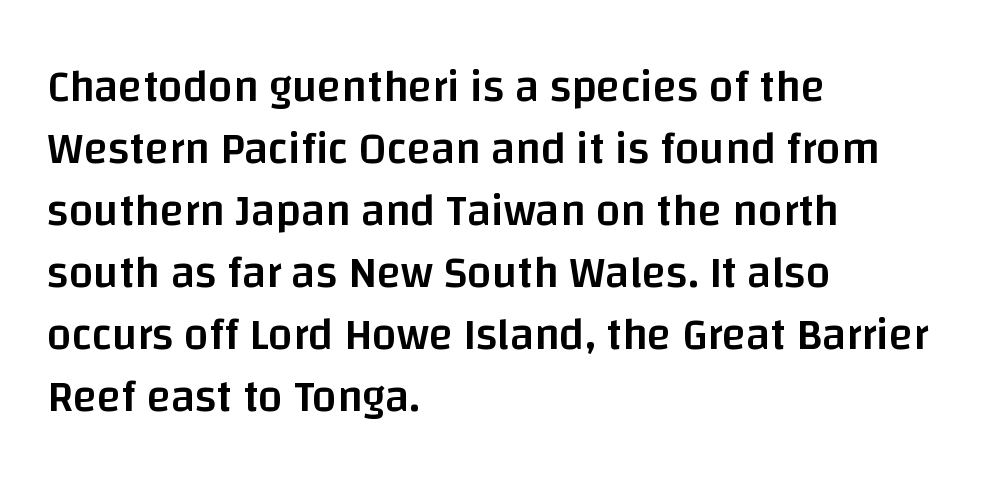
The strokes are fattened partway — semibold, not bold. Do the characters align in a grid? No, the font is proportional. Just letters on the line, the space beneath them empty. One glance says typical: line gaps are just what's usual.
